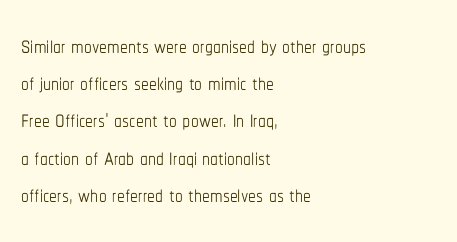
The rag falls on the right side of this text block. Looks like regular typesetting: each glyph gets only the width it needs. A quiet, ordinary-to-light weight characterises the typeface. Each row of text sits above clean, open space. You could call the tracking neutral — neither tight nor loose. Style check: upright.
